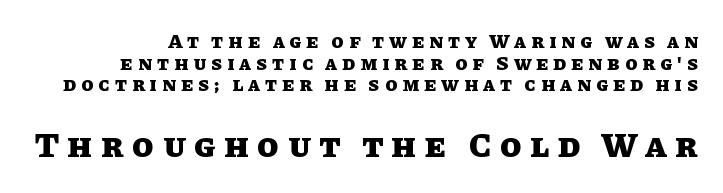
{"italic": "no", "bold": "yes", "weight": "heavy", "width": "normal", "stroke_contrast": "low", "x_height": "large", "monospaced": "no", "underline": "no", "line_spacing": "tight", "line_spacing_ratio": 1.08, "letter_spacing": "wide", "letter_spacing_em": 0.25, "larger_block": "second", "size_ratio": 1.75, "glyph_px": 35}
